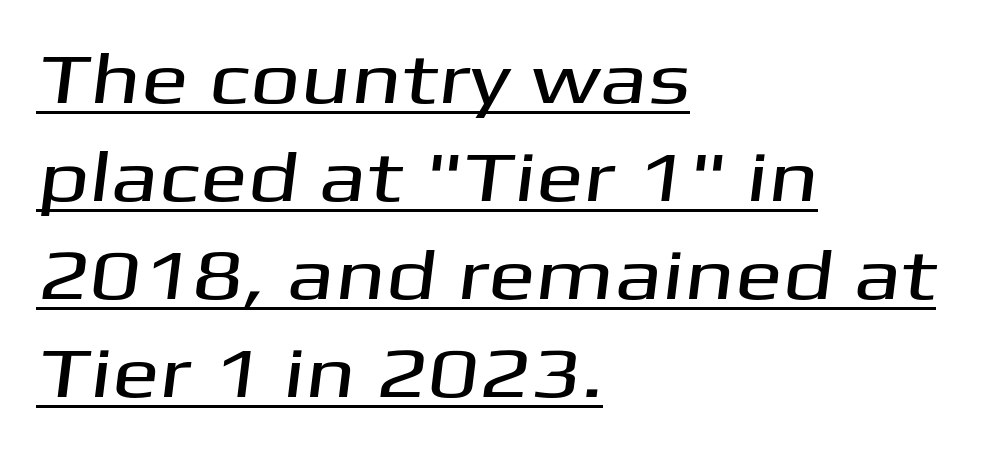
Q: Is the typeface a serif or a sans-serif typeface? A: Sans-serif.
Q: Is the text underlined? A: Yes.
Q: How is the paragraph aligned? A: Left-aligned.
Q: Is the spacing between letters normal or unusually wide? A: Normal.
Q: Is the spacing between lines tight, normal or loose? A: Normal.
Q: Width (condensed, normal, or wide)? A: Wide.
Q: Stroke contrast? A: Medium.
Q: x-height? A: Medium.
Q: Monospaced? A: No.
